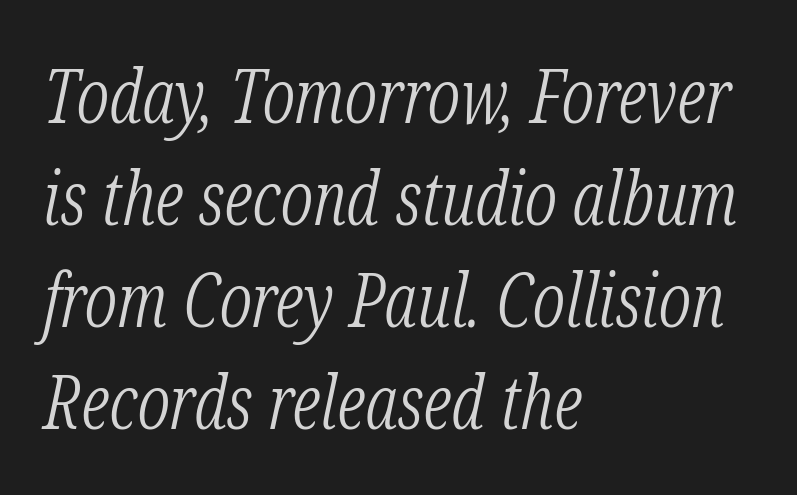
The rendering keeps characters at their native spacing. Here the designer chose a conventional face with non-uniform glyph widths. A typesetter would label this face a serif. Would a proofreader flag this as italicized? Yes. Vertical stems look standard width or narrower in stroke. Visually the block forms a straight wall on the left and a jagged coastline on the right.
